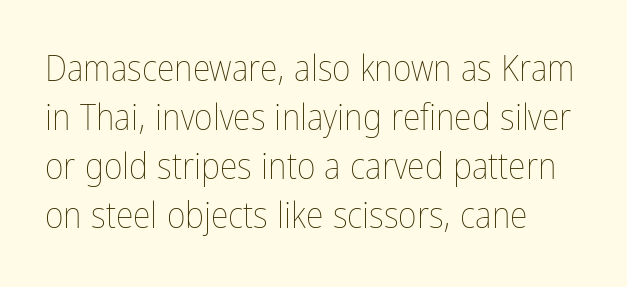
{"italic": "no", "bold": "no", "weight": "thin", "width": "condensed", "stroke_contrast": "low", "x_height": "medium", "monospaced": "no", "underline": "no", "align": "left", "line_spacing": "normal", "line_spacing_ratio": 1.36, "letter_spacing": "normal", "letter_spacing_em": 0.0, "glyph_px": 36}
